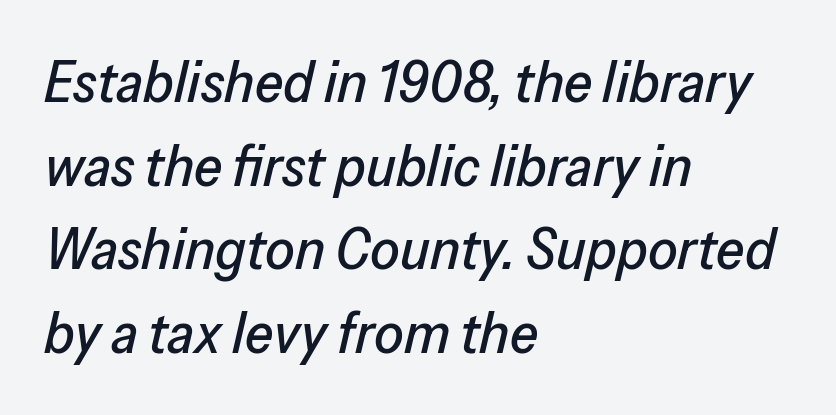
{"italic": "yes", "lean": "right", "slant_degrees": 13, "width": "normal", "stroke_contrast": "low", "x_height": "medium", "monospaced": "no", "underline": "no", "align": "left", "line_spacing": "normal", "line_spacing_ratio": 1.44, "letter_spacing": "normal", "letter_spacing_em": 0.0, "glyph_px": 58}
